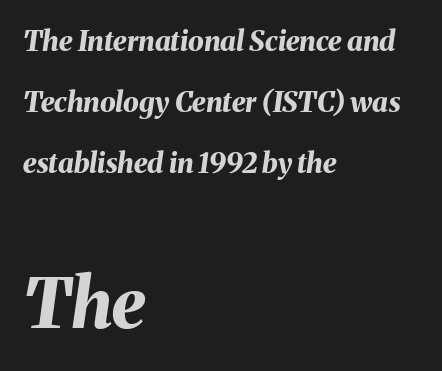
This is heavy type, rendered in bold. Would a proofreader flag this as italicized? Yes. The text block is weighted toward the left margin, trailing off unevenly rightward. Visually, the bottom section dominates because its glyphs are scaled up.
